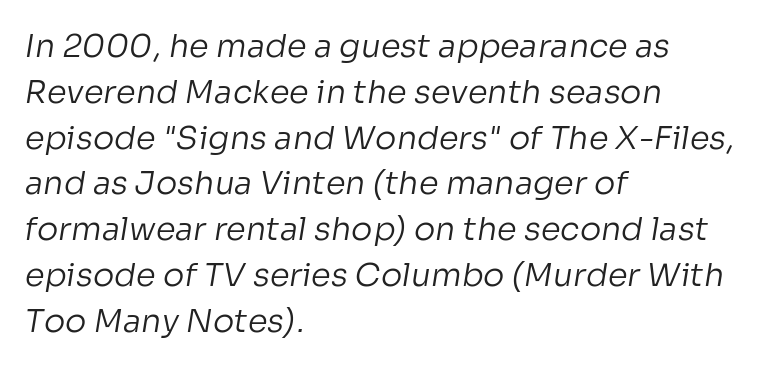
Alignment: flush left. Whoever set this chose a conventional vertical rhythm. Is this a fixed-width face? No — the glyphs have proportional, varying widths. Examine the stroke ends and you'll find no serifs.
